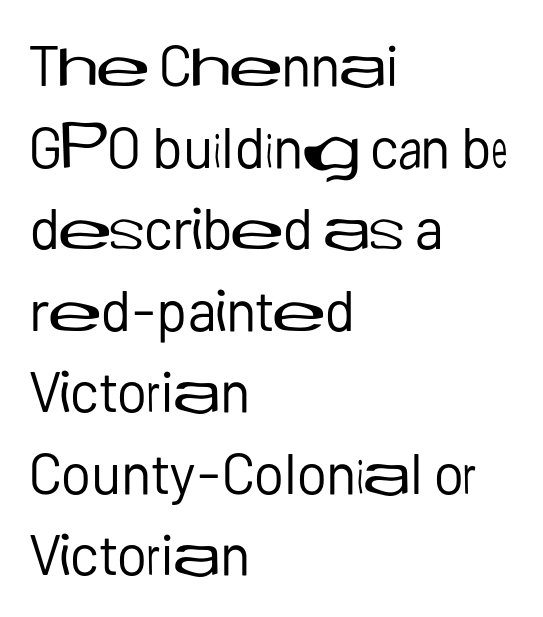
Q: Is the text bold? A: No.
Q: Is the text italic (slanted)? A: No, it is upright.
Q: Is the typeface a serif or a sans-serif typeface? A: Sans-serif.
Q: Is the text underlined? A: No.
Q: How is the paragraph aligned? A: Left-aligned.
Q: Is the spacing between letters normal or unusually wide? A: Normal.
Q: Is the spacing between lines tight, normal or loose? A: Normal.
Q: Width (condensed, normal, or wide)? A: Normal.
Q: Stroke contrast? A: Low.
Q: x-height? A: Medium.
Q: Monospaced? A: No.
